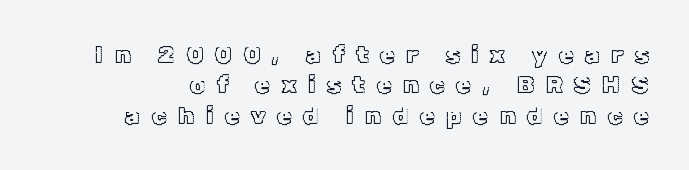
Q: Is the text italic (slanted)? A: No, it is upright.
Q: Is the text underlined? A: No.
Q: Is the spacing between letters normal or unusually wide? A: Unusually wide.
Q: Is the spacing between lines tight, normal or loose? A: Normal.
